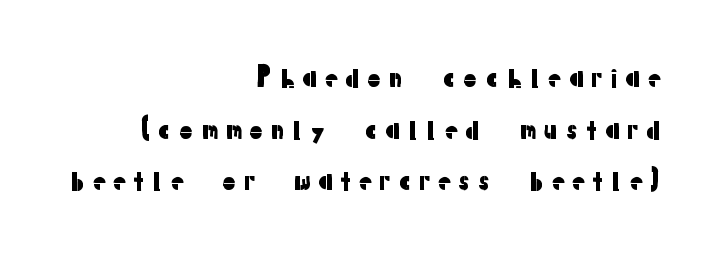
{"italic": "no", "underline": "no", "align": "right", "line_spacing": "loose", "line_spacing_ratio": 1.99, "letter_spacing": "wide", "letter_spacing_em": 0.22, "glyph_px": 26}
